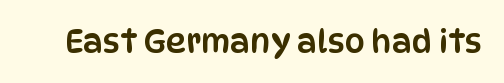
{"serif": "no", "italic": "no", "width": "condensed", "stroke_contrast": "low", "x_height": "large", "monospaced": "no", "underline": "no", "letter_spacing": "normal", "letter_spacing_em": 0.0, "glyph_px": 32}
